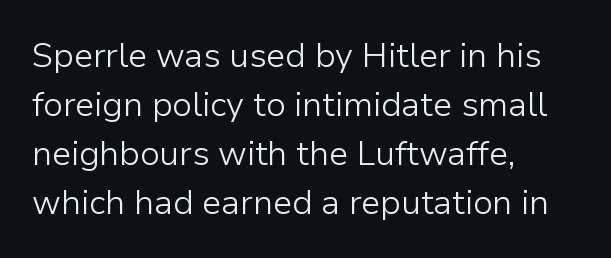
Each letter keeps its own natural width here, so spacing adapts to shape. Has an underline been added? It has not. Nothing unusual about the tracking: characters are spaced as the font intends. Designer's note — italics off, roman on.
